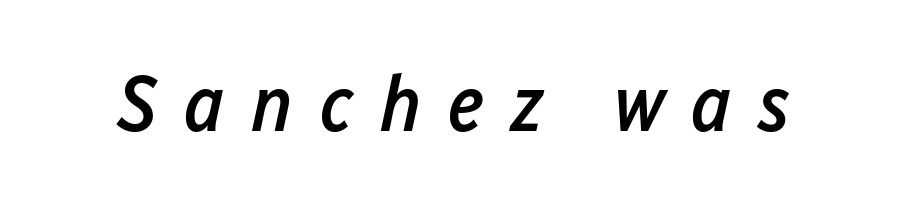
{"italic": "yes", "lean": "right", "slant_degrees": 12, "bold": "semi", "weight": "semibold", "width": "condensed", "stroke_contrast": "low", "x_height": "medium", "monospaced": "no", "underline": "no", "letter_spacing": "wide", "letter_spacing_em": 0.33, "glyph_px": 80}
